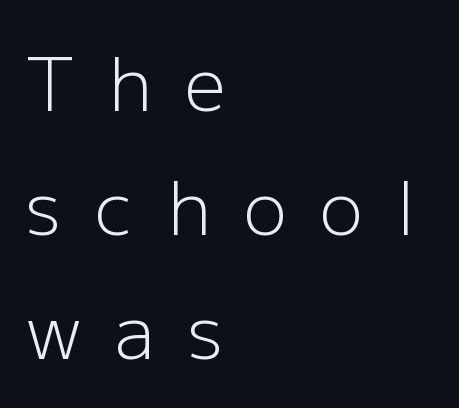
Q: Is the text bold? A: No.
Q: Is the text italic (slanted)? A: No, it is upright.
Q: Is the typeface a serif or a sans-serif typeface? A: Sans-serif.
Q: Is the text underlined? A: No.
Q: How is the paragraph aligned? A: Left-aligned.
Q: Is the spacing between letters normal or unusually wide? A: Unusually wide.
Q: Is the spacing between lines tight, normal or loose? A: Normal.
Q: Width (condensed, normal, or wide)? A: Normal.
Q: Stroke contrast? A: Low.
Q: x-height? A: Medium.
Q: Monospaced? A: No.
